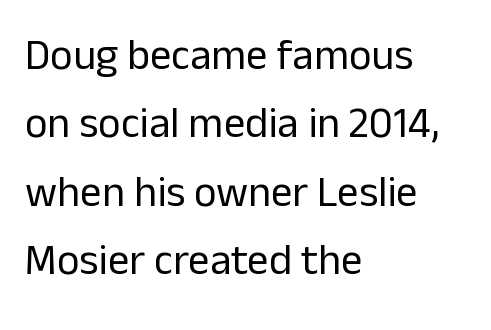
This rendering features lettering with no underline. In terms of leading, this rendering sits right in the middle. Tall strokes in this sample are plumb rather than angled. Is the block centered? No — it sits flush against the left margin.
